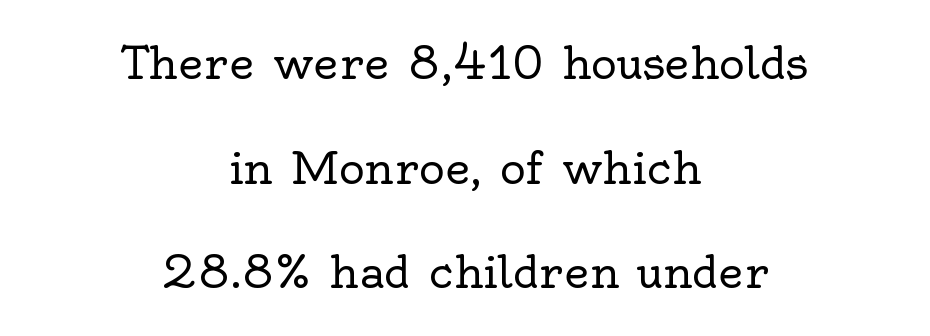
{"serif": "yes", "italic": "no", "bold": "no", "weight": "regular", "width": "normal", "x_height": "small", "monospaced": "no", "underline": "no", "align": "center", "line_spacing": "loose", "line_spacing_ratio": 2.38, "letter_spacing": "normal", "letter_spacing_em": 0.0, "glyph_px": 44}
